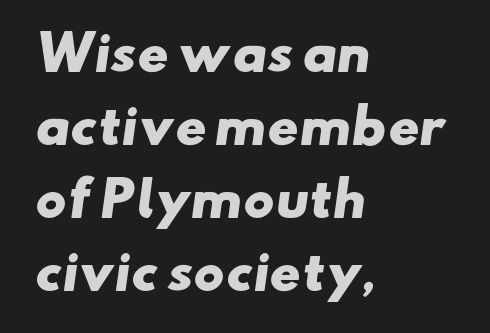
The image shows 47 px heavy, wide sans-serif type; set left-aligned, normal line spacing (1.55x), normal letter spacing, not underlined; low stroke contrast and a small x-height.
